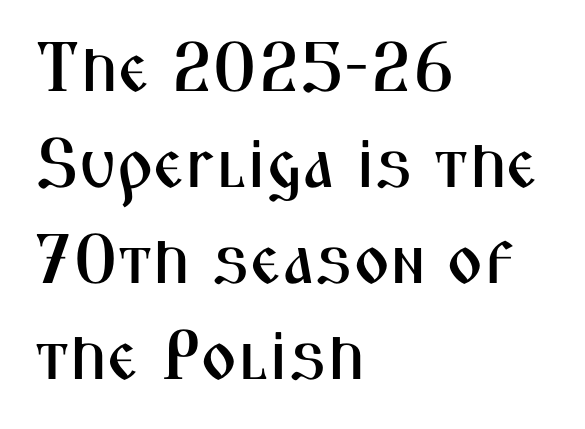
{"serif": "no", "italic": "no", "width": "condensed", "stroke_contrast": "medium", "x_height": "medium", "monospaced": "no", "underline": "no", "align": "left", "line_spacing": "normal", "line_spacing_ratio": 1.37, "letter_spacing": "normal", "letter_spacing_em": 0.0, "glyph_px": 70}
